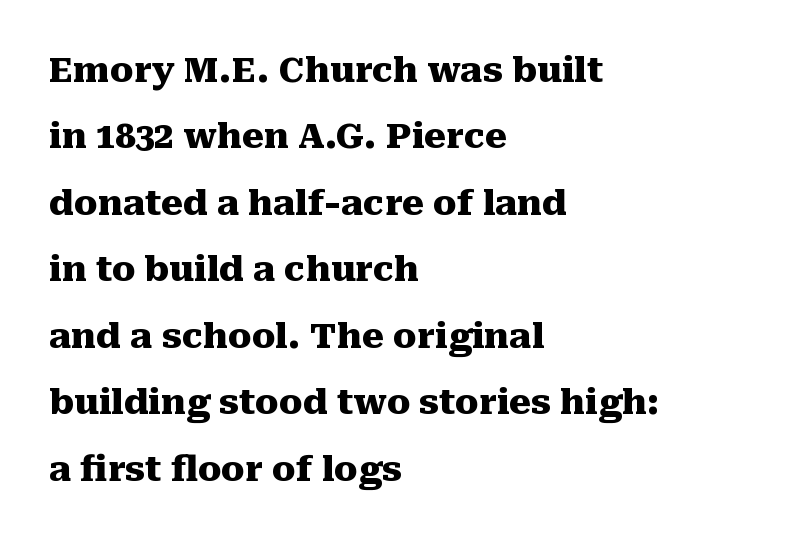
The image shows 35 px heavy serif type, upright; set left-aligned, loose line spacing (1.9x), normal letter spacing, not underlined; medium stroke contrast and a medium x-height.
